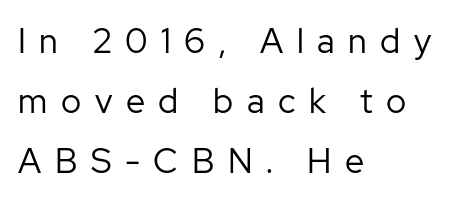
Q: Is the text bold? A: No.
Q: Is the text italic (slanted)? A: No, it is upright.
Q: Is the typeface a serif or a sans-serif typeface? A: Sans-serif.
Q: Is the text underlined? A: No.
Q: How is the paragraph aligned? A: Left-aligned.
Q: Is the spacing between letters normal or unusually wide? A: Unusually wide.
Q: Width (condensed, normal, or wide)? A: Normal.
Q: Stroke contrast? A: Low.
Q: x-height? A: Medium.
Q: Monospaced? A: No.
